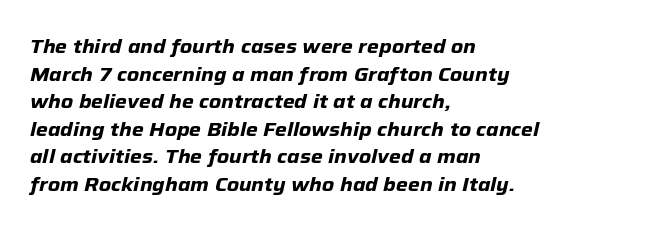
Plenty of ink on the page — the face is bold. Compared with ordinary roman type, these characters are visibly tilted. The words here are not underlined. Successive baselines arrive at the customary interval. The paragraph has a hard left edge and a soft right edge.
